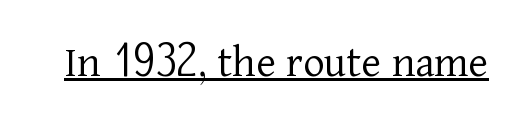
{"serif": "yes", "italic": "no", "bold": "no", "weight": "light", "width": "normal", "stroke_contrast": "low", "x_height": "medium", "monospaced": "no", "underline": "yes", "letter_spacing": "normal", "letter_spacing_em": 0.0, "glyph_px": 46}
